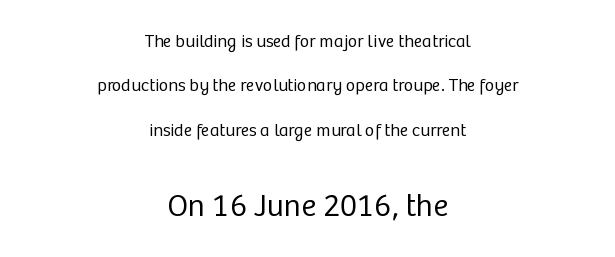
Q: Is the text bold? A: No.
Q: Is the text italic (slanted)? A: No, it is upright.
Q: Is the typeface a serif or a sans-serif typeface? A: Sans-serif.
Q: Is the text underlined? A: No.
Q: How is the paragraph aligned? A: Centered.
Q: Is the spacing between letters normal or unusually wide? A: Normal.
Q: Is the spacing between lines tight, normal or loose? A: Loose.
Q: Which block of text is set in a larger size, the first (top) or the second (bottom)? A: The second (bottom) one.
Q: Width (condensed, normal, or wide)? A: Normal.
Q: Stroke contrast? A: Low.
Q: x-height? A: Medium.
Q: Monospaced? A: No.
